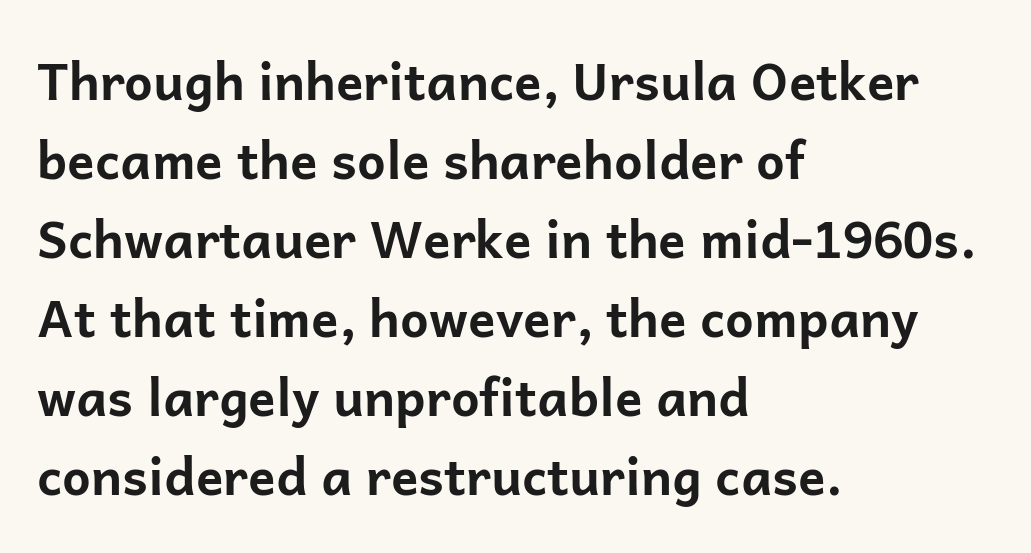
The image shows 51 px bold sans-serif type, upright; set left-aligned, normal line spacing (1.55x), normal letter spacing, not underlined; low stroke contrast and a medium x-height.
